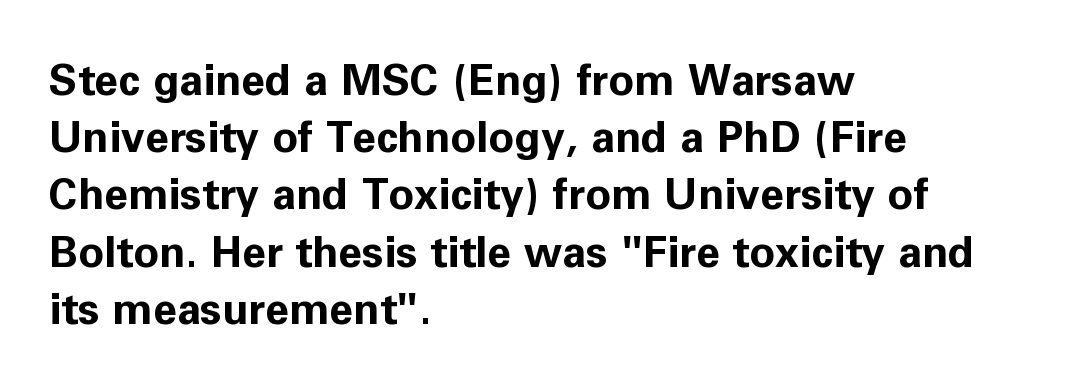
The image shows 43 px bold sans-serif type, upright; set left-aligned, normal line spacing (1.33x), normal letter spacing, not underlined; low stroke contrast and a medium x-height.
